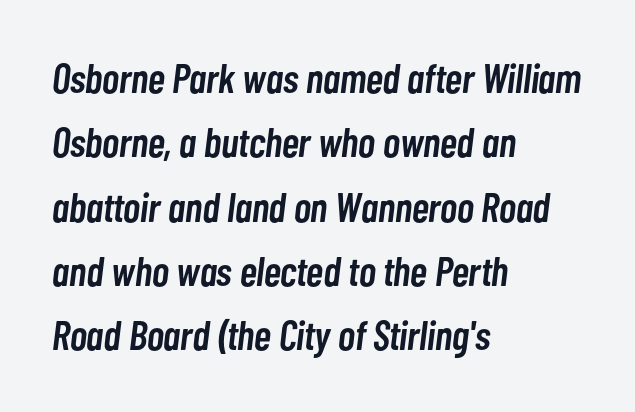
{"italic": "yes", "lean": "right", "slant_degrees": 7, "bold": "semi", "weight": "semibold", "width": "condensed", "stroke_contrast": "low", "x_height": "medium", "monospaced": "no", "underline": "no", "align": "left", "line_spacing": "normal", "line_spacing_ratio": 1.57, "letter_spacing": "normal", "letter_spacing_em": 0.0, "glyph_px": 41}
